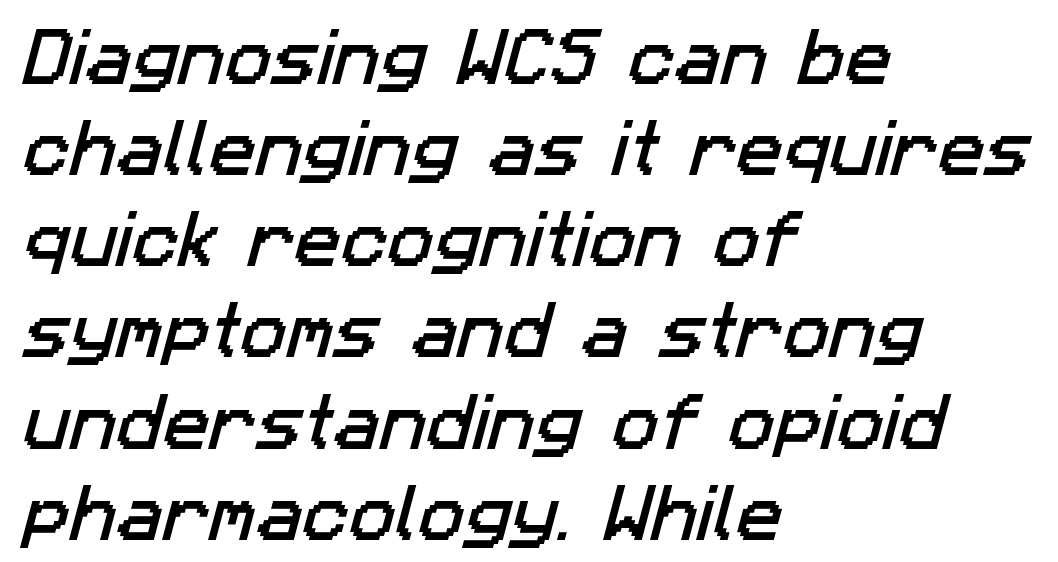
{"serif": "no", "width": "normal", "stroke_contrast": "low", "x_height": "medium", "monospaced": "no", "underline": "no", "align": "left", "line_spacing": "normal", "line_spacing_ratio": 1.47, "letter_spacing": "normal", "letter_spacing_em": 0.0, "glyph_px": 62}
